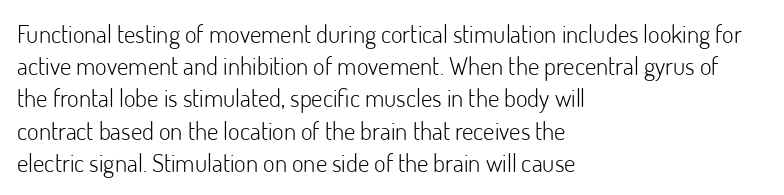
Q: Is the text bold? A: No.
Q: Is the text italic (slanted)? A: No, it is upright.
Q: Is the text underlined? A: No.
Q: How is the paragraph aligned? A: Left-aligned.
Q: Is the spacing between letters normal or unusually wide? A: Normal.
Q: Is the spacing between lines tight, normal or loose? A: Normal.
